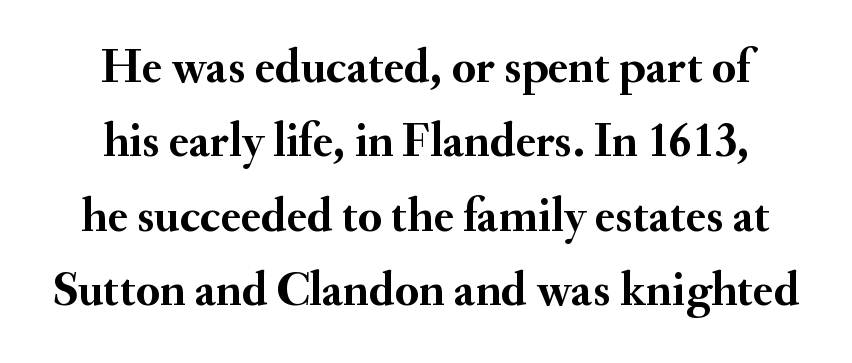
Q: Is the text bold? A: Yes.
Q: Is the text italic (slanted)? A: No, it is upright.
Q: Is the typeface a serif or a sans-serif typeface? A: Serif.
Q: Is the text underlined? A: No.
Q: Is the spacing between letters normal or unusually wide? A: Normal.
Q: Is the spacing between lines tight, normal or loose? A: Normal.
Q: Width (condensed, normal, or wide)? A: Normal.
Q: Stroke contrast? A: Medium.
Q: x-height? A: Small.
Q: Monospaced? A: No.
